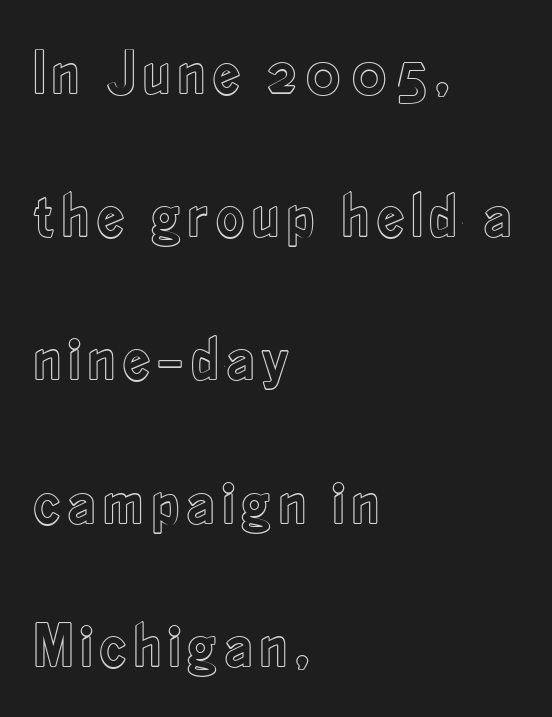
Q: Is the text italic (slanted)? A: No, it is upright.
Q: Is the text underlined? A: No.
Q: How is the paragraph aligned? A: Left-aligned.
Q: Is the spacing between lines tight, normal or loose? A: Loose.
Q: Width (condensed, normal, or wide)? A: Condensed.
Q: x-height? A: Small.
Q: Monospaced? A: No.
